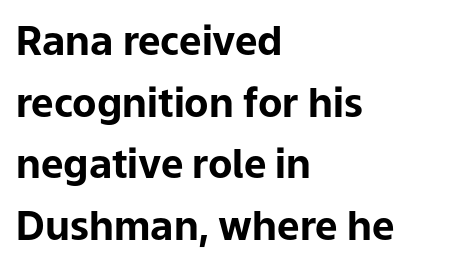
{"serif": "no", "italic": "no", "bold": "yes", "weight": "bold", "width": "normal", "stroke_contrast": "low", "x_height": "medium", "monospaced": "no", "underline": "no", "align": "left", "line_spacing": "normal", "line_spacing_ratio": 1.54, "letter_spacing": "normal", "letter_spacing_em": 0.0, "glyph_px": 40}
